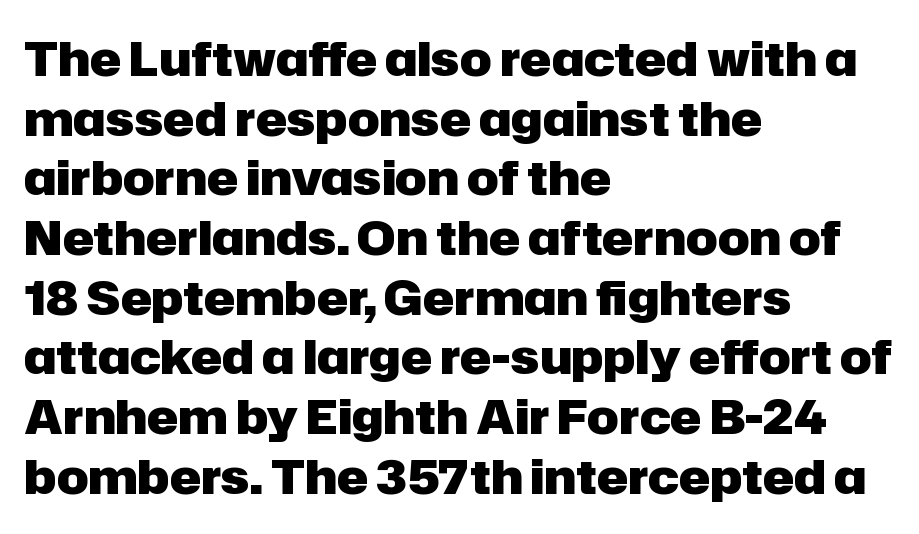
The image shows 47 px heavy sans-serif type, upright; set left-aligned, normal line spacing (1.27x), normal letter spacing, not underlined; low stroke contrast and a medium x-height.
